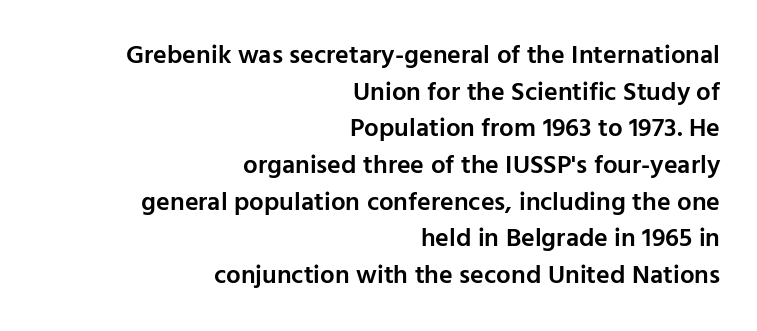
Notice how descenders clear the ascenders below comfortably — that's standard leading. The letterforms sit shoulder to shoulder at normal distance. Quick note: underline off. Strokes here are thickened, but only to semibold level. You can tell it's not italic because the verticals are truly vertical.
